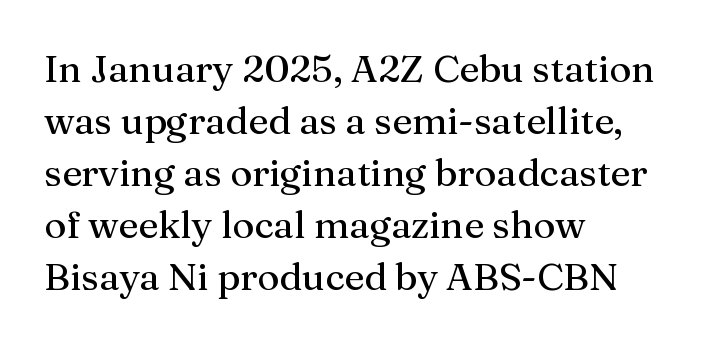
The image shows 38 px serif type, upright; set left-aligned, normal line spacing (1.37x), normal letter spacing, not underlined; medium stroke contrast and a medium x-height.
